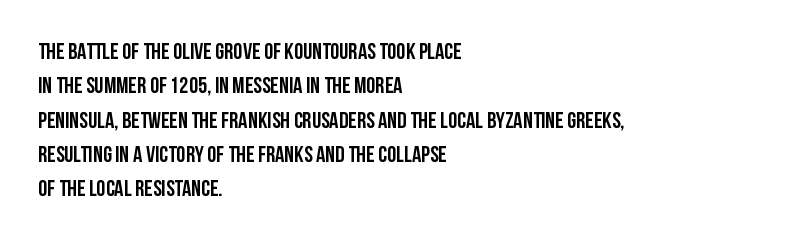
{"italic": "no", "underline": "no", "align": "left", "line_spacing": "normal", "line_spacing_ratio": 1.49, "letter_spacing": "normal", "letter_spacing_em": 0.0, "glyph_px": 23}
